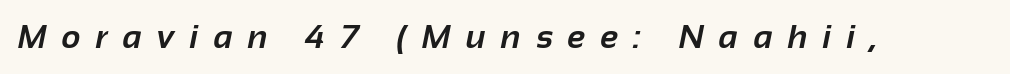
Loose tracking; the words dissolve into strings of separated letters. Observe the absence of serifs on each vertical stroke in this sample. Students, this is bold: see how much ink each stroke carries. Varying glyph widths throughout — classic text-font behaviour. The space beneath each line is pristine and unruled.
